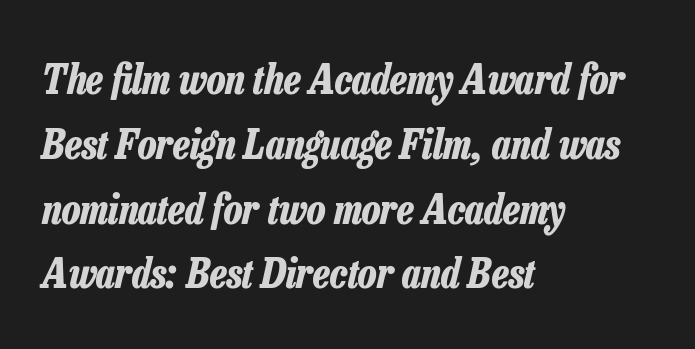
{"italic": "yes", "lean": "right", "slant_degrees": 13, "bold": "yes", "weight": "bold", "width": "condensed", "stroke_contrast": "low", "x_height": "medium", "monospaced": "no", "underline": "no", "align": "left", "line_spacing": "normal", "line_spacing_ratio": 1.58, "letter_spacing": "normal", "letter_spacing_em": 0.0, "glyph_px": 41}
